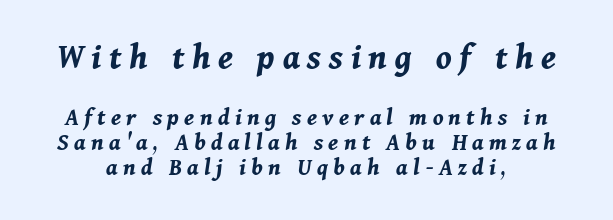
{"italic": "yes", "lean": "right", "slant_degrees": 11, "bold": "yes", "weight": "bold", "width": "normal", "stroke_contrast": "medium", "x_height": "medium", "monospaced": "no", "underline": "no", "line_spacing": "tight", "line_spacing_ratio": 1.0, "letter_spacing": "wide", "letter_spacing_em": 0.21, "larger_block": "first", "size_ratio": 1.48, "glyph_px": 37}
